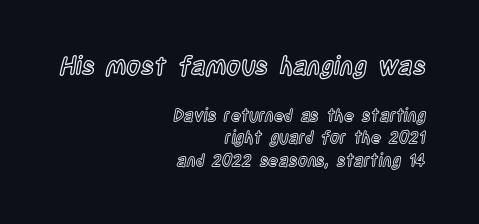
{"underline": "no", "align": "right", "line_spacing": "normal", "line_spacing_ratio": 1.32, "letter_spacing": "normal", "letter_spacing_em": 0.0, "larger_block": "first", "size_ratio": 1.47, "glyph_px": 25}
